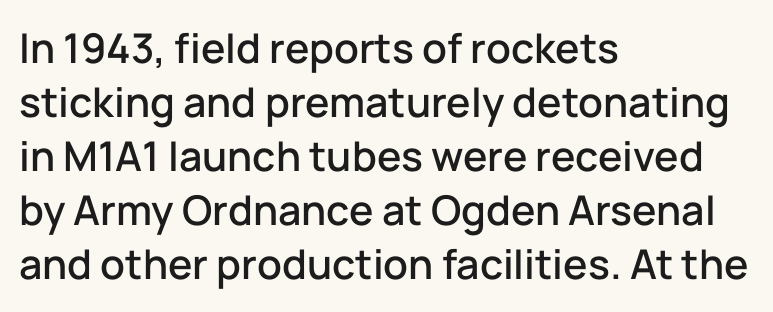
{"serif": "no", "italic": "no", "width": "normal", "stroke_contrast": "low", "x_height": "medium", "monospaced": "no", "underline": "no", "align": "left", "line_spacing": "normal", "line_spacing_ratio": 1.32, "letter_spacing": "normal", "letter_spacing_em": 0.0, "glyph_px": 41}
